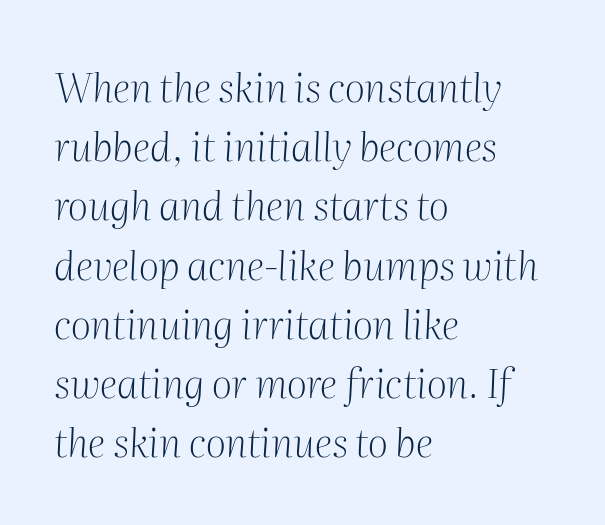
The image shows 40 px light serif type, italic (leaning right); set left-aligned, normal line spacing (1.48x), normal letter spacing, not underlined; medium stroke contrast and a medium x-height.
